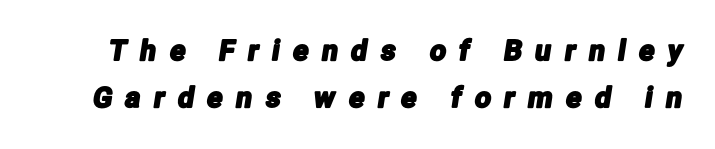
Q: Is the typeface a serif or a sans-serif typeface? A: Sans-serif.
Q: Is the text underlined? A: No.
Q: Is the spacing between letters normal or unusually wide? A: Unusually wide.
Q: Is the spacing between lines tight, normal or loose? A: Normal.
Q: Width (condensed, normal, or wide)? A: Condensed.
Q: Stroke contrast? A: Low.
Q: x-height? A: Medium.
Q: Monospaced? A: No.
